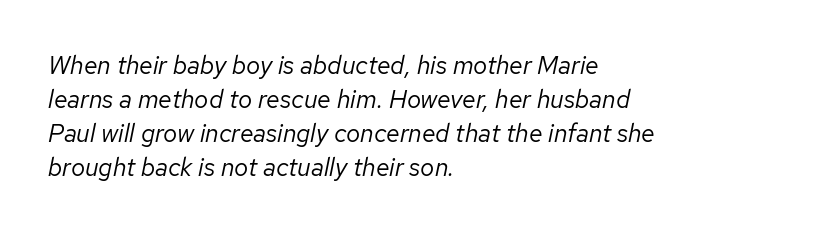
In terms of letterspacing, this is plain default setting. These lines sit exactly where default settings would place them. Compared with a centered layout, this one pins lines to the left instead. Check the space under the baseline: it is left empty. The specimen reads as italic at a glance.
